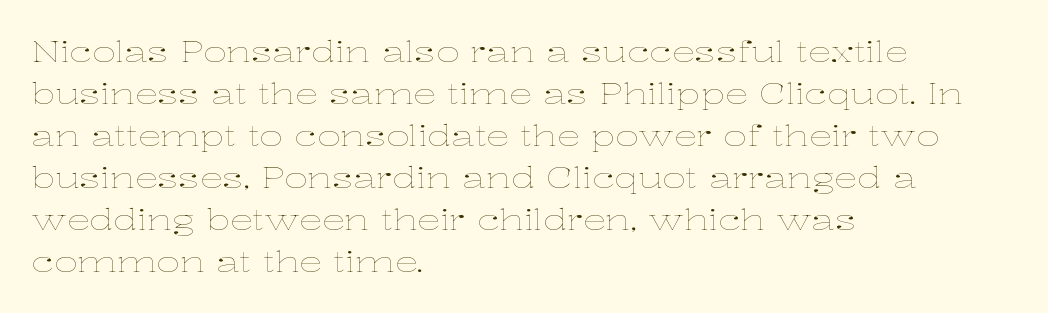
Q: Is the text bold? A: No.
Q: Is the text italic (slanted)? A: No, it is upright.
Q: Is the text underlined? A: No.
Q: How is the paragraph aligned? A: Left-aligned.
Q: Is the spacing between letters normal or unusually wide? A: Normal.
Q: Is the spacing between lines tight, normal or loose? A: Normal.
Q: Width (condensed, normal, or wide)? A: Wide.
Q: Stroke contrast? A: Low.
Q: x-height? A: Medium.
Q: Monospaced? A: No.
